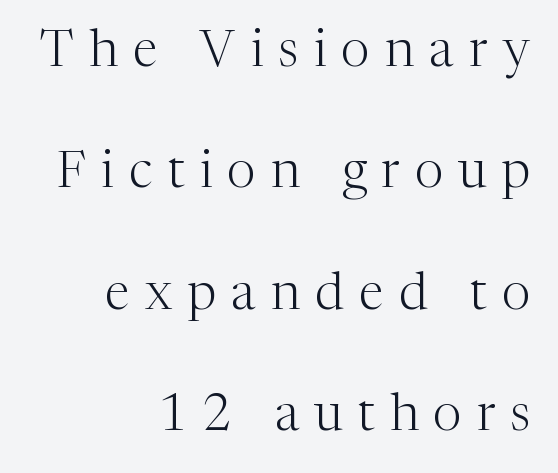
{"serif": "yes", "italic": "no", "bold": "no", "weight": "light", "width": "normal", "stroke_contrast": "medium", "x_height": "medium", "monospaced": "no", "underline": "no", "align": "right", "line_spacing": "loose", "line_spacing_ratio": 2.38, "letter_spacing": "wide", "letter_spacing_em": 0.3, "glyph_px": 51}
